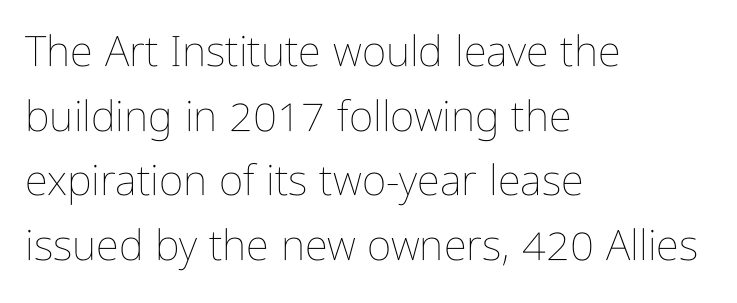
The image shows 42 px thin, condensed type, upright; set left-aligned, normal line spacing (1.54x), normal letter spacing, not underlined; low stroke contrast and a medium x-height.
